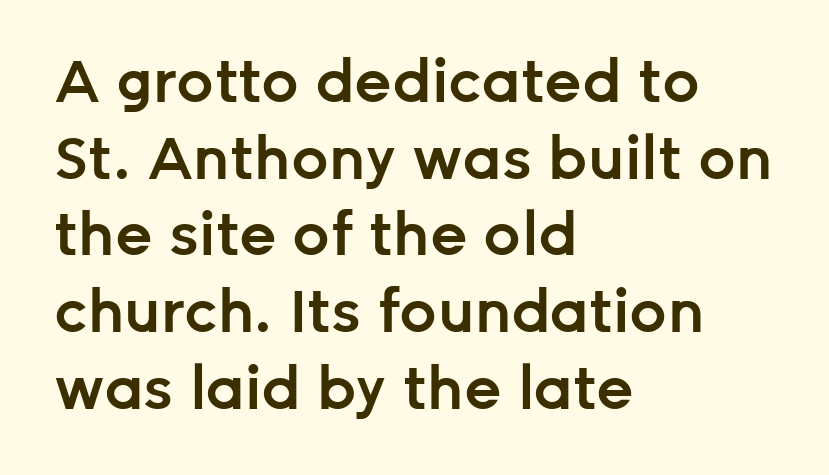
Q: Is the text bold? A: Semi-bold.
Q: Is the text italic (slanted)? A: No, it is upright.
Q: Is the typeface a serif or a sans-serif typeface? A: Sans-serif.
Q: Is the text underlined? A: No.
Q: How is the paragraph aligned? A: Left-aligned.
Q: Is the spacing between letters normal or unusually wide? A: Normal.
Q: Is the spacing between lines tight, normal or loose? A: Normal.
Q: Width (condensed, normal, or wide)? A: Normal.
Q: Stroke contrast? A: Low.
Q: x-height? A: Medium.
Q: Monospaced? A: No.
